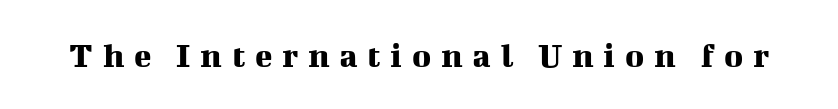
Q: Is the text italic (slanted)? A: No, it is upright.
Q: Is the typeface a serif or a sans-serif typeface? A: Serif.
Q: Is the text underlined? A: No.
Q: Is the spacing between letters normal or unusually wide? A: Unusually wide.
Q: Width (condensed, normal, or wide)? A: Normal.
Q: Stroke contrast? A: Medium.
Q: x-height? A: Medium.
Q: Monospaced? A: No.
